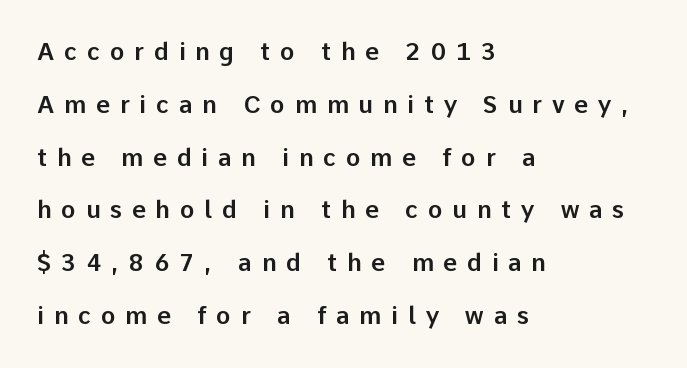
Does the leading feel generous? Absolutely, it's lavish. Students, note that the glyphs here are deliberately spaced far apart. A classic flush-left, rag-right setting is used for this passage. The lettering stays uniformly vertical, giving the passage a roman look.
